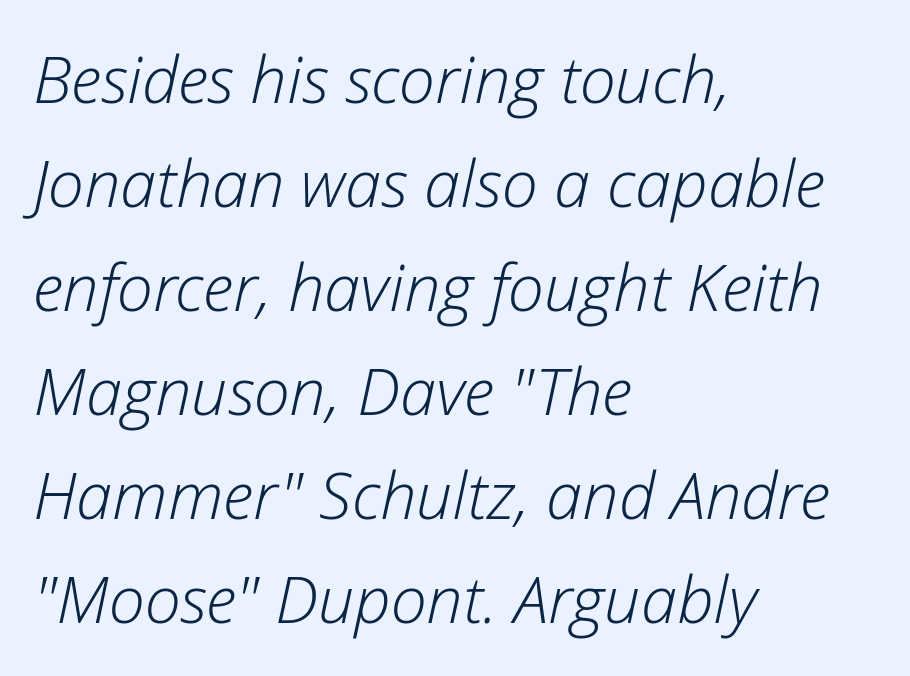
Vertical spacing — default. Do the characters align in a grid? No, the font is proportional. The rag falls on the right side of this text block. Is the type slanted? Yes — the strokes lean at a clear angle. Spacing between characters is what you'd get straight out of the box.
